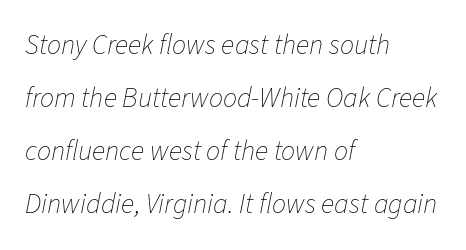
Q: Is the text bold? A: No.
Q: Is the text italic (slanted)? A: Yes, it leans right by about 11 degrees.
Q: Is the text underlined? A: No.
Q: How is the paragraph aligned? A: Left-aligned.
Q: Is the spacing between letters normal or unusually wide? A: Normal.
Q: Width (condensed, normal, or wide)? A: Normal.
Q: Stroke contrast? A: Low.
Q: x-height? A: Medium.
Q: Monospaced? A: No.
